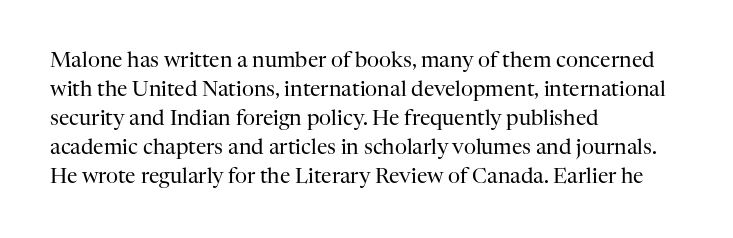
{"italic": "no", "bold": "no", "underline": "no", "align": "left", "line_spacing": "normal", "line_spacing_ratio": 1.38, "letter_spacing": "normal", "letter_spacing_em": 0.0, "glyph_px": 21}
